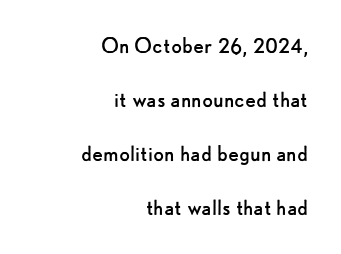
{"italic": "no", "bold": "no", "underline": "no", "align": "right", "line_spacing": "loose", "line_spacing_ratio": 2.16, "letter_spacing": "normal", "letter_spacing_em": 0.0, "glyph_px": 25}
